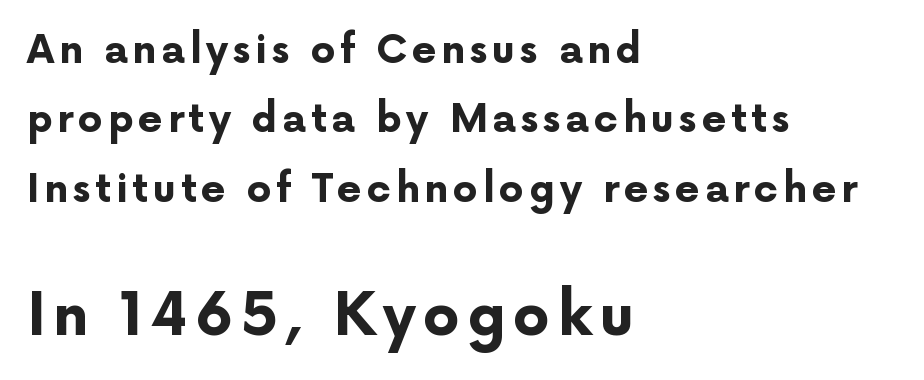
{"serif": "no", "italic": "no", "bold": "yes", "weight": "bold", "width": "normal", "stroke_contrast": "low", "x_height": "medium", "monospaced": "no", "underline": "no", "align": "left", "line_spacing_ratio": 1.78, "larger_block": "second", "size_ratio": 1.49, "glyph_px": 58}
